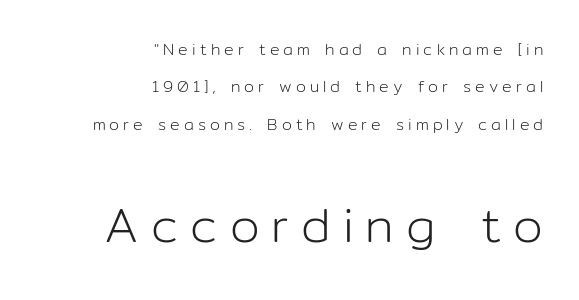
Q: Is the text bold? A: No.
Q: Is the text italic (slanted)? A: No, it is upright.
Q: Is the typeface a serif or a sans-serif typeface? A: Sans-serif.
Q: Is the text underlined? A: No.
Q: How is the paragraph aligned? A: Right-aligned.
Q: Is the spacing between letters normal or unusually wide? A: Unusually wide.
Q: Is the spacing between lines tight, normal or loose? A: Loose.
Q: Which block of text is set in a larger size, the first (top) or the second (bottom)? A: The second (bottom) one.
Q: Width (condensed, normal, or wide)? A: Normal.
Q: Stroke contrast? A: Low.
Q: x-height? A: Medium.
Q: Monospaced? A: No.
